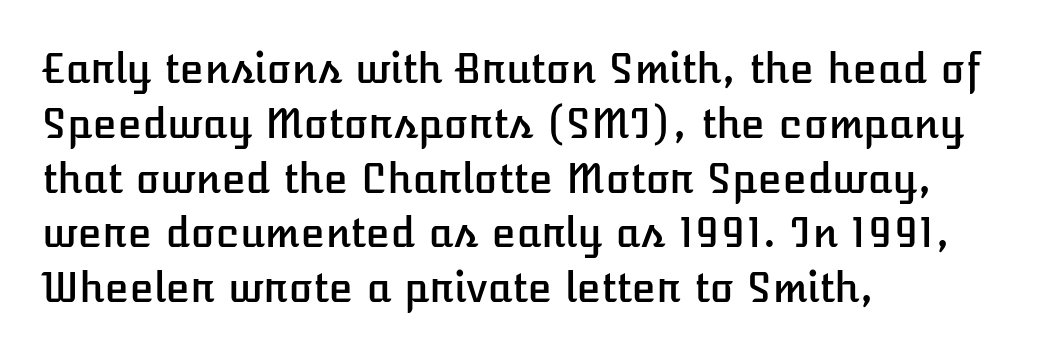
Q: Is the text italic (slanted)? A: No, it is upright.
Q: Is the text underlined? A: No.
Q: How is the paragraph aligned? A: Left-aligned.
Q: Is the spacing between letters normal or unusually wide? A: Normal.
Q: Is the spacing between lines tight, normal or loose? A: Normal.
Q: Width (condensed, normal, or wide)? A: Normal.
Q: Stroke contrast? A: Low.
Q: x-height? A: Medium.
Q: Monospaced? A: No.
